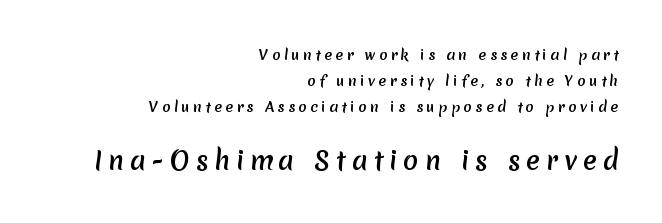
The image shows 25 px text type; set right-aligned, line spacing 1.85x, unusually wide letter spacing (+0.24 em), not underlined; the second (bottom) block is 1.79x larger.
